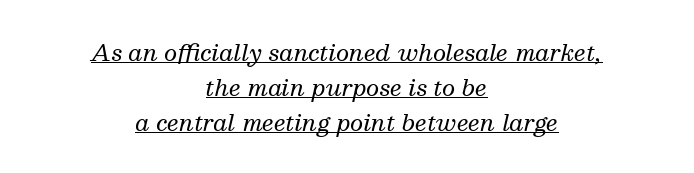
{"italic": "yes", "lean": "right", "slant_degrees": 13, "bold": "no", "underline": "yes", "align": "center", "line_spacing": "normal", "line_spacing_ratio": 1.52, "letter_spacing": "normal", "letter_spacing_em": 0.0, "glyph_px": 23}
